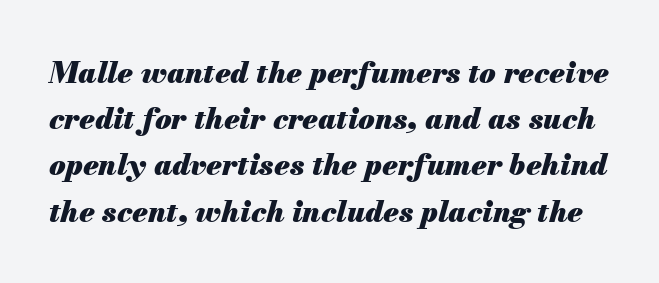
{"italic": "yes", "lean": "right", "slant_degrees": 13, "bold": "yes", "weight": "heavy", "width": "normal", "stroke_contrast": "medium", "x_height": "small", "monospaced": "no", "underline": "no", "line_spacing": "normal", "line_spacing_ratio": 1.54, "letter_spacing": "normal", "letter_spacing_em": 0.0, "glyph_px": 30}
